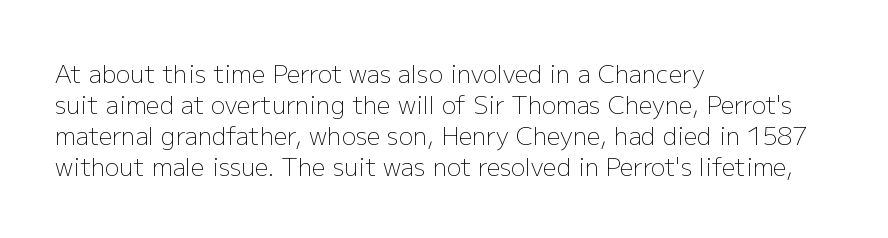
These lines keep a tight, regular rhythm from letter to letter. Notice how descenders clear the ascenders below comfortably — that's standard leading. These lines were composed using upright roman letters. One-word summary of the alignment: left. Nobody drew a line under any word here. The typesetting does not lean heavy: it is not bold.
